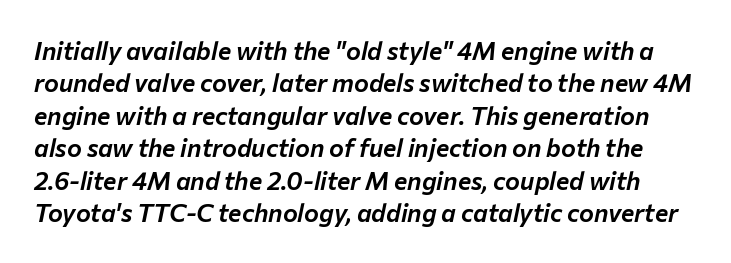
Q: Is the text italic (slanted)? A: Yes, it leans right by about 12 degrees.
Q: Is the text underlined? A: No.
Q: Is the spacing between letters normal or unusually wide? A: Normal.
Q: Is the spacing between lines tight, normal or loose? A: Normal.
